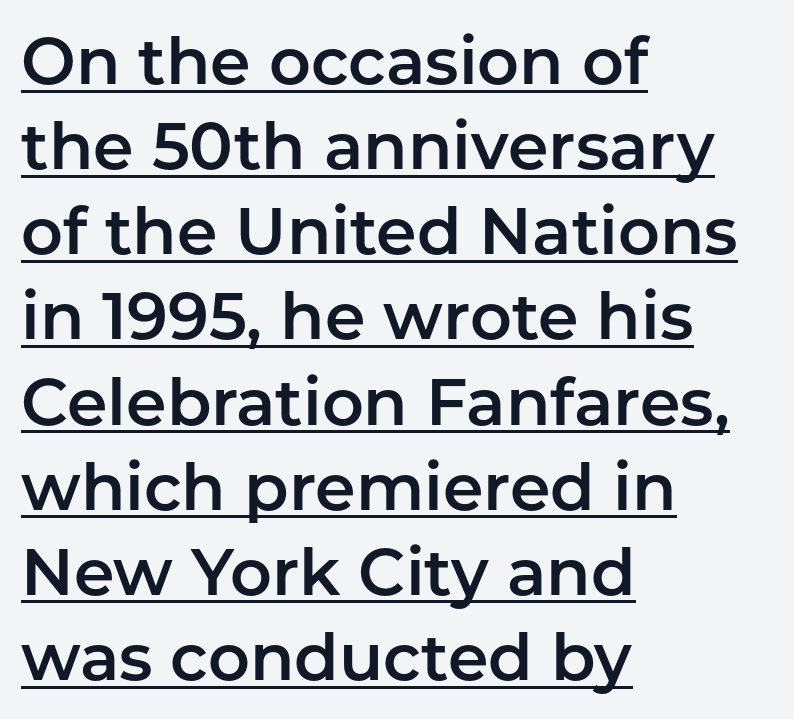
The image shows 65 px sans-serif type, upright; set left-aligned, normal line spacing (1.31x), normal letter spacing, underlined; low stroke contrast and a medium x-height.
